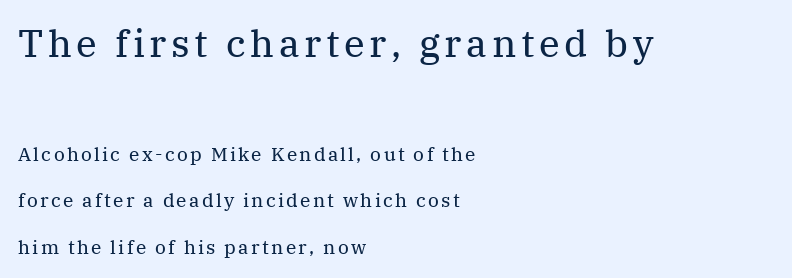
The image shows 38 px regular-weight serif type, upright; set left-aligned, loose line spacing (2.44x), not underlined; the first (top) block is 2.0x larger; medium stroke contrast and a medium x-height.
